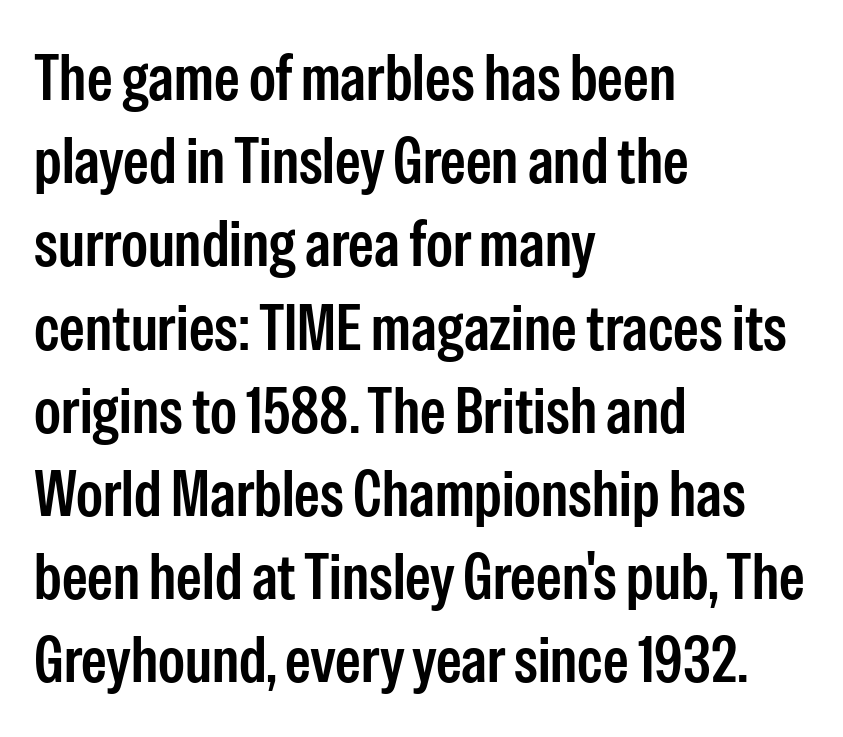
{"serif": "no", "italic": "no", "width": "condensed", "stroke_contrast": "low", "x_height": "medium", "monospaced": "no", "underline": "no", "align": "left", "line_spacing": "normal", "line_spacing_ratio": 1.28, "letter_spacing": "normal", "letter_spacing_em": 0.0, "glyph_px": 65}
